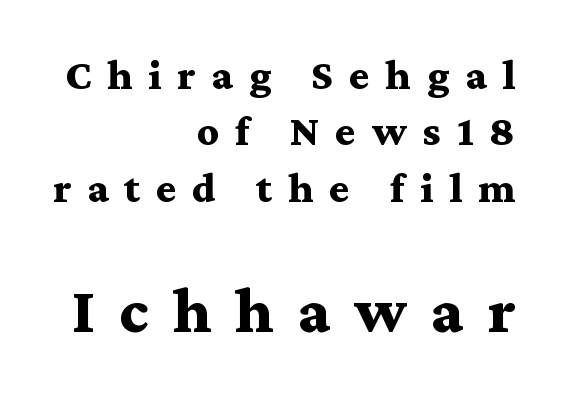
The image shows 65 px bold, wide serif type, upright; set right-aligned, normal line spacing (1.31x), unusually wide letter spacing (+0.37 em), not underlined; the second (bottom) block is 1.51x larger; medium stroke contrast and a medium x-height.
